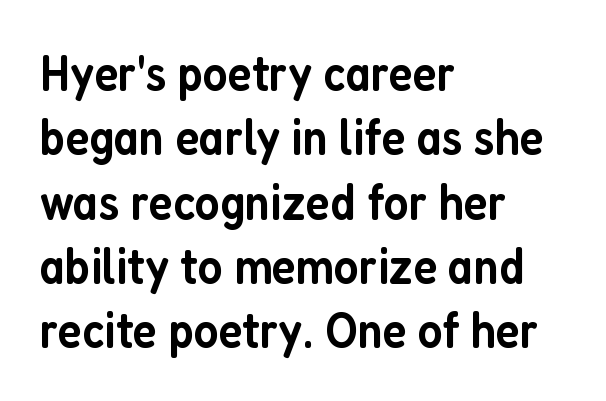
{"serif": "no", "italic": "no", "bold": "semi", "weight": "semibold", "width": "condensed", "stroke_contrast": "low", "x_height": "medium", "monospaced": "no", "underline": "no", "align": "left", "line_spacing": "normal", "line_spacing_ratio": 1.26, "letter_spacing": "normal", "letter_spacing_em": 0.0, "glyph_px": 51}
